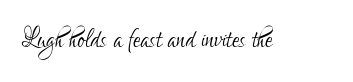
The image shows 33 px light, condensed sans-serif type; set normal letter spacing, not underlined; low stroke contrast and a small x-height.
